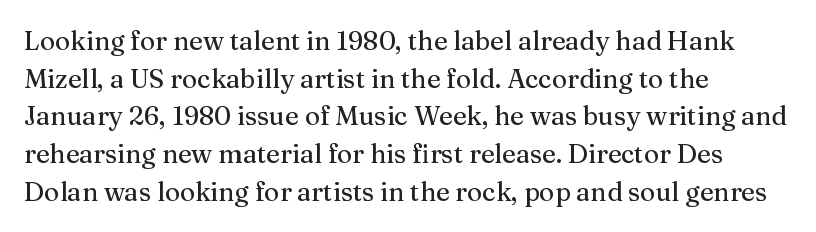
Q: Is the text italic (slanted)? A: No, it is upright.
Q: Is the text underlined? A: No.
Q: How is the paragraph aligned? A: Left-aligned.
Q: Is the spacing between letters normal or unusually wide? A: Normal.
Q: Is the spacing between lines tight, normal or loose? A: Normal.
